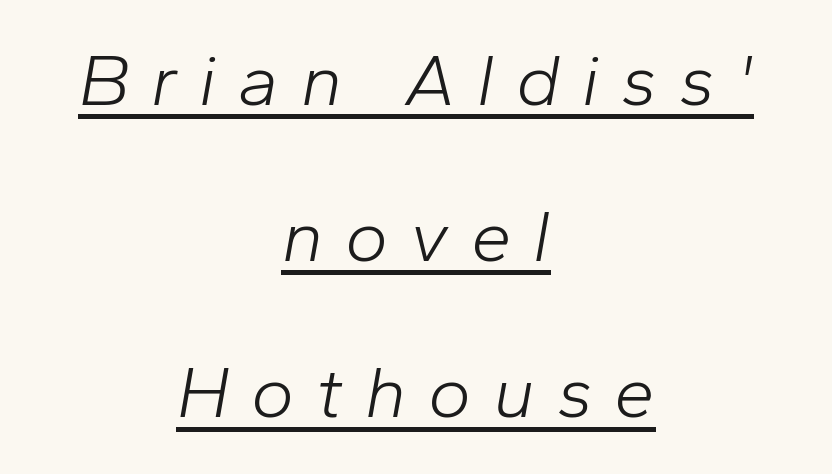
Q: Is the text bold? A: No.
Q: Is the text italic (slanted)? A: Yes, it leans right by about 10 degrees.
Q: Is the text underlined? A: Yes.
Q: How is the paragraph aligned? A: Centered.
Q: Is the spacing between letters normal or unusually wide? A: Unusually wide.
Q: Is the spacing between lines tight, normal or loose? A: Loose.
Q: Width (condensed, normal, or wide)? A: Normal.
Q: Stroke contrast? A: Low.
Q: x-height? A: Medium.
Q: Monospaced? A: No.
